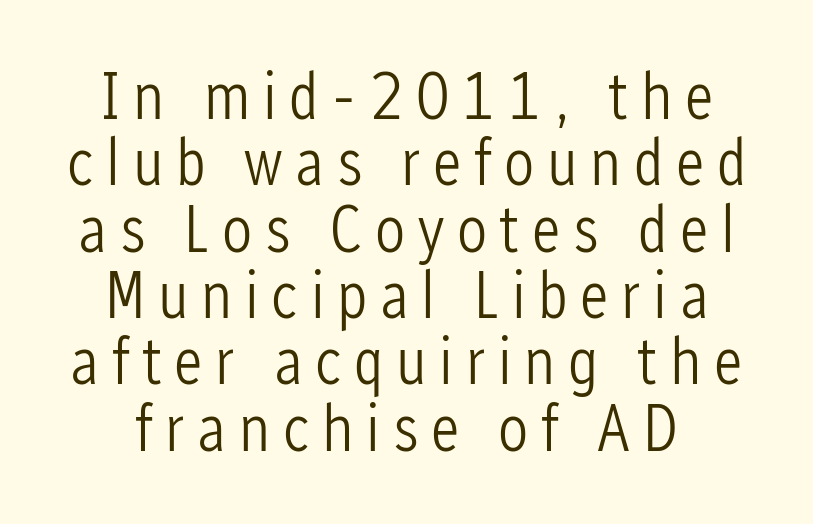
Q: Is the text bold? A: No.
Q: Is the text italic (slanted)? A: No, it is upright.
Q: Is the typeface a serif or a sans-serif typeface? A: Sans-serif.
Q: Is the text underlined? A: No.
Q: Is the spacing between lines tight, normal or loose? A: Tight.
Q: Width (condensed, normal, or wide)? A: Condensed.
Q: Stroke contrast? A: Low.
Q: x-height? A: Medium.
Q: Monospaced? A: No.
